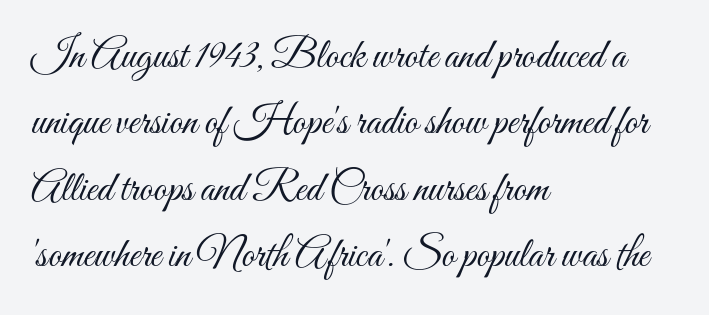
{"bold": "no", "weight": "light", "width": "condensed", "stroke_contrast": "medium", "x_height": "small", "monospaced": "no", "underline": "no", "align": "left", "line_spacing": "normal", "line_spacing_ratio": 1.58, "letter_spacing": "normal", "letter_spacing_em": 0.0, "glyph_px": 42}
